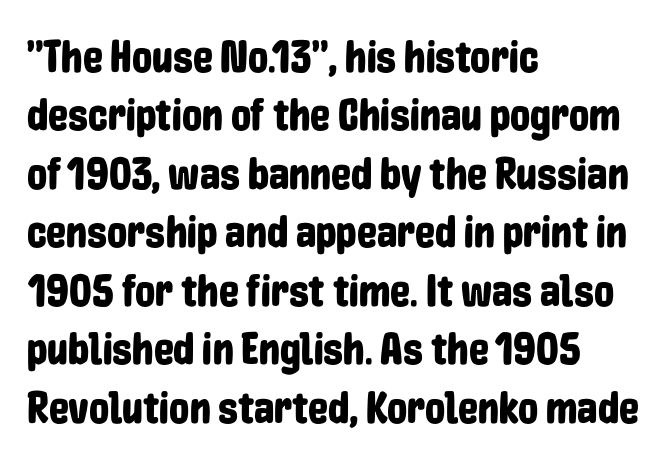
{"serif": "no", "italic": "no", "width": "condensed", "stroke_contrast": "low", "x_height": "medium", "monospaced": "no", "underline": "no", "align": "left", "line_spacing": "normal", "line_spacing_ratio": 1.3, "letter_spacing": "normal", "letter_spacing_em": 0.0, "glyph_px": 45}
